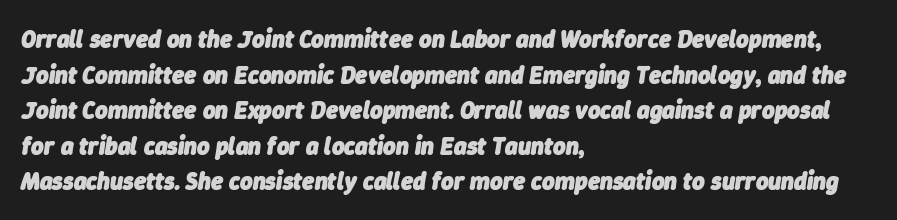
This rendering leaves character spacing at its baseline value. Strokes here are thick enough to call this a true bold. Compared with a centered layout, this one pins lines to the left instead. Descender tails drop into unmarked territory.
